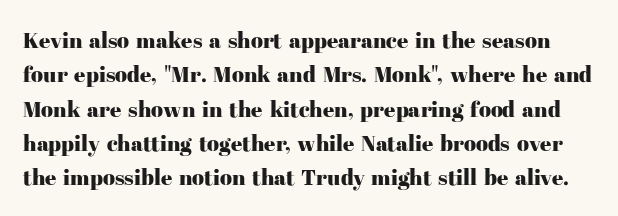
Q: Is the text italic (slanted)? A: No, it is upright.
Q: Is the text underlined? A: No.
Q: Is the spacing between letters normal or unusually wide? A: Normal.
Q: Is the spacing between lines tight, normal or loose? A: Normal.
